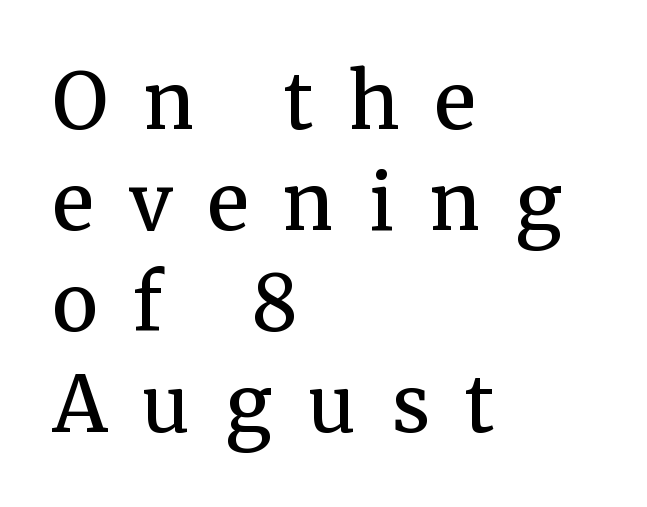
The image shows 77 px semibold serif type, upright; set left-aligned, normal line spacing (1.31x), unusually wide letter spacing (+0.46 em), not underlined; medium stroke contrast and a medium x-height.
